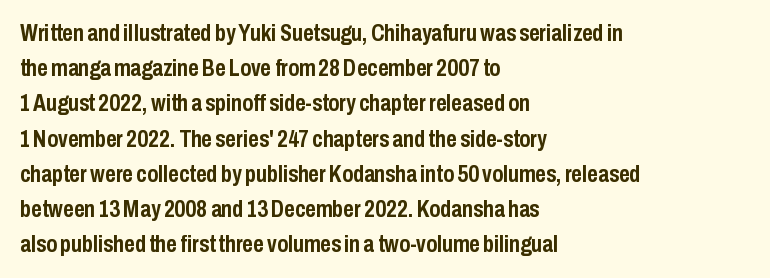
The image shows 23 px bold type, upright; set left-aligned, normal line spacing (1.53x), normal letter spacing, not underlined.
